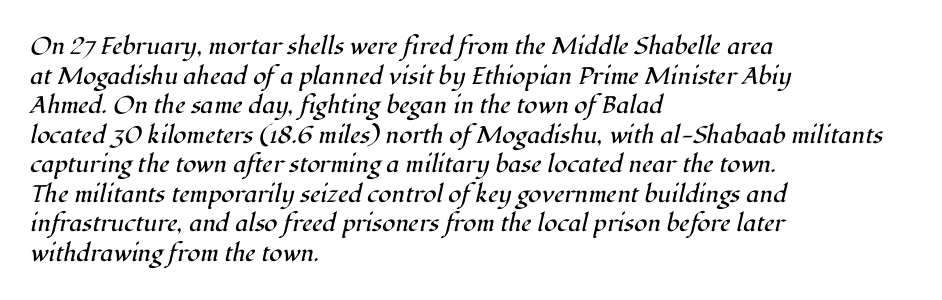
{"italic": "yes", "lean": "right", "slant_degrees": 12, "bold": "no", "underline": "no", "align": "left", "line_spacing_ratio": 1.23, "letter_spacing": "normal", "letter_spacing_em": 0.0, "glyph_px": 24}
